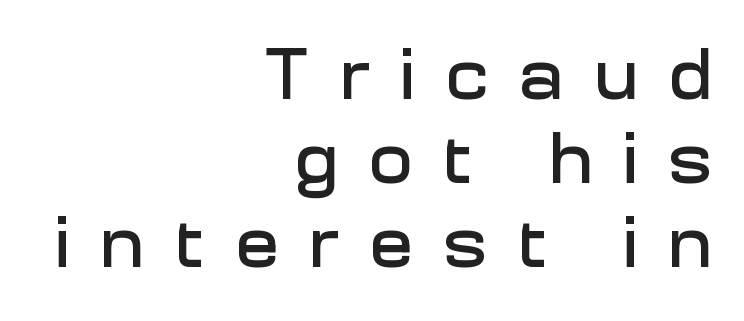
Q: Is the text italic (slanted)? A: No, it is upright.
Q: Is the typeface a serif or a sans-serif typeface? A: Sans-serif.
Q: Is the text underlined? A: No.
Q: How is the paragraph aligned? A: Right-aligned.
Q: Is the spacing between letters normal or unusually wide? A: Unusually wide.
Q: Is the spacing between lines tight, normal or loose? A: Tight.
Q: Width (condensed, normal, or wide)? A: Normal.
Q: Stroke contrast? A: Low.
Q: x-height? A: Medium.
Q: Monospaced? A: No.
